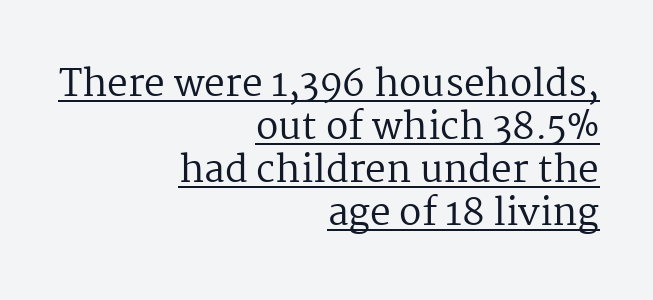
{"serif": "yes", "italic": "no", "bold": "no", "weight": "regular", "width": "normal", "stroke_contrast": "medium", "x_height": "medium", "monospaced": "no", "underline": "yes", "align": "right", "line_spacing_ratio": 1.16, "letter_spacing": "normal", "letter_spacing_em": 0.0, "glyph_px": 37}
